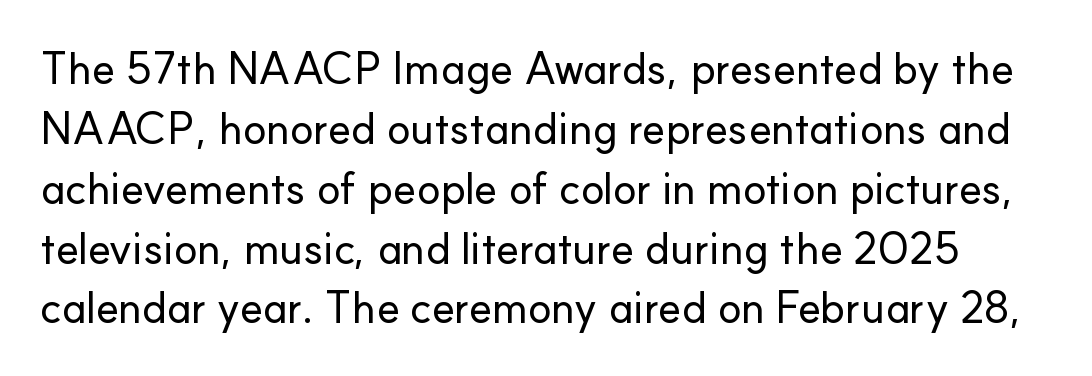
The baseline area is clear. This sample uses an upright cut, with every glyph sitting square on the baseline. The characters display no serif detailing; their extremities are plain. The vertical gap from one line to the next is medium.
